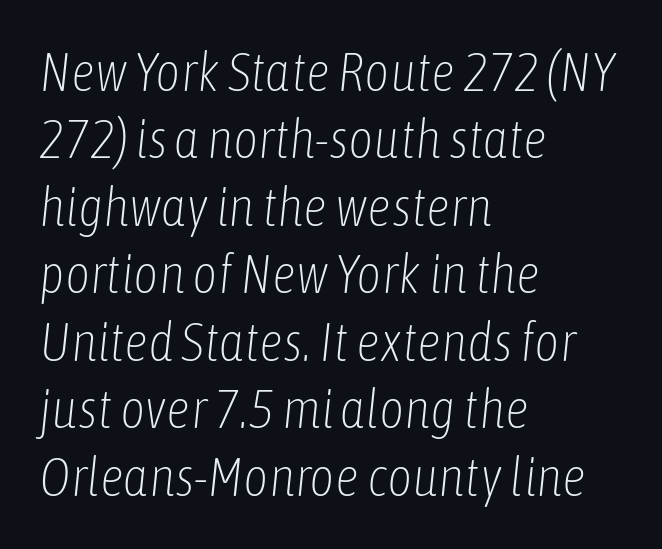
The image shows 54 px light, condensed type, italic (leaning right); set left-aligned, normal line spacing (1.25x), normal letter spacing, not underlined; low stroke contrast and a medium x-height.
